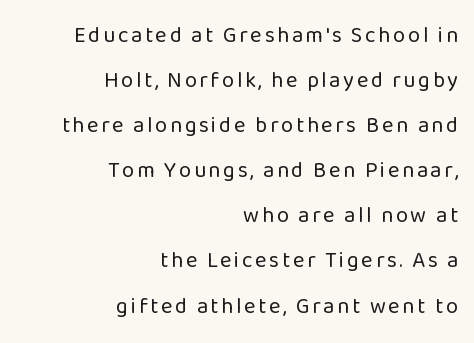
The face looks like a standard text weight, possibly lighter. The paragraph has a hard right edge and a soft left edge. Vertical spacing — loose. The space directly below the letters is spotless.
